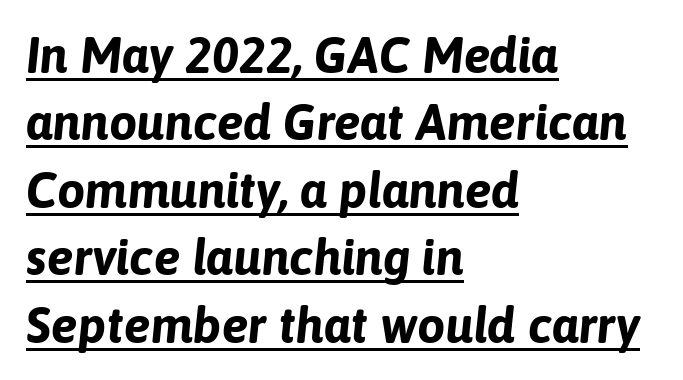
The image shows 50 px bold type, italic (leaning right); set left-aligned, normal line spacing (1.35x), normal letter spacing, underlined; low stroke contrast and a medium x-height.
